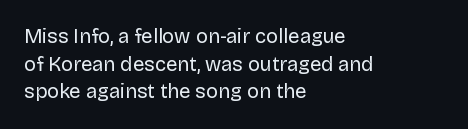
The image shows 20 px text type, upright; set left-aligned, normal line spacing (1.38x), normal letter spacing, not underlined.
